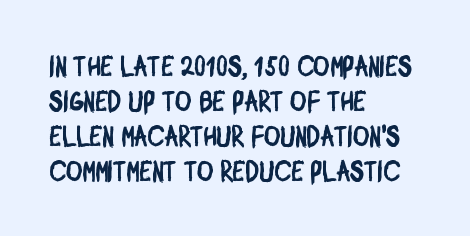
The text was rendered using a sans face with plain stroke endings. You could call the tracking neutral — neither tight nor loose. These lines are rendered in a variable-pitch font. Letters rest on an invisible, unmarked baseline.
